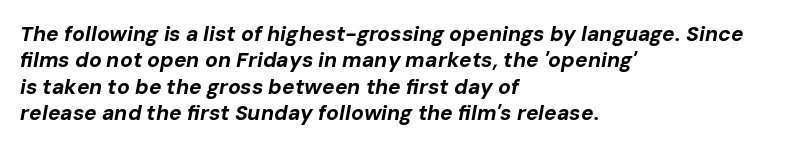
{"italic": "yes", "lean": "right", "slant_degrees": 10, "bold": "yes", "underline": "no", "align": "left", "line_spacing": "normal", "line_spacing_ratio": 1.26, "letter_spacing": "normal", "letter_spacing_em": 0.0, "glyph_px": 21}
